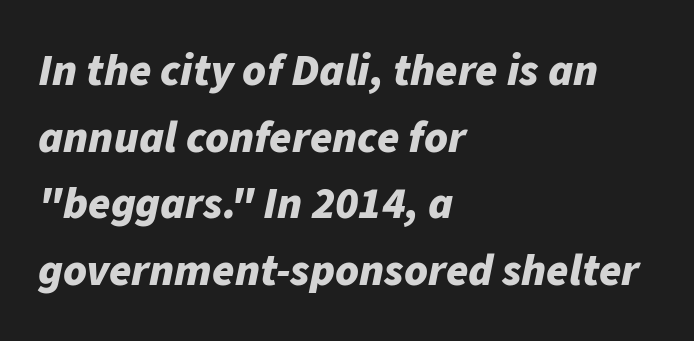
Q: Is the text bold? A: Yes.
Q: Is the text italic (slanted)? A: Yes, it leans right by about 11 degrees.
Q: Is the text underlined? A: No.
Q: How is the paragraph aligned? A: Left-aligned.
Q: Is the spacing between letters normal or unusually wide? A: Normal.
Q: Is the spacing between lines tight, normal or loose? A: Normal.
Q: Width (condensed, normal, or wide)? A: Normal.
Q: Stroke contrast? A: Low.
Q: x-height? A: Medium.
Q: Monospaced? A: No.
